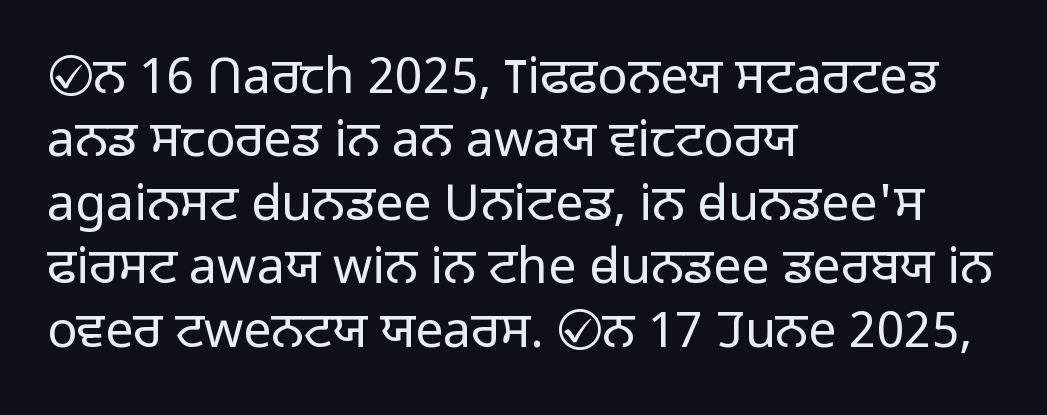
Q: Is the text bold? A: No.
Q: Is the text italic (slanted)? A: No, it is upright.
Q: Is the typeface a serif or a sans-serif typeface? A: Sans-serif.
Q: Is the text underlined? A: No.
Q: How is the paragraph aligned? A: Left-aligned.
Q: Is the spacing between letters normal or unusually wide? A: Normal.
Q: Is the spacing between lines tight, normal or loose? A: Normal.
Q: Width (condensed, normal, or wide)? A: Normal.
Q: Stroke contrast? A: Low.
Q: x-height? A: Medium.
Q: Monospaced? A: No.
